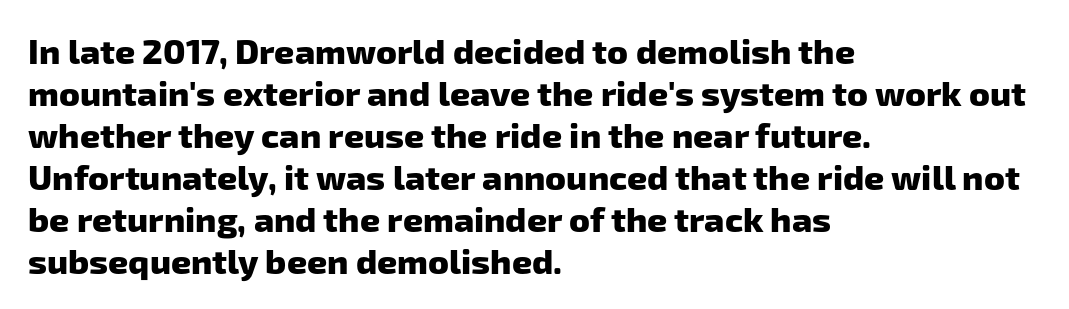
The image shows 35 px heavy sans-serif type; set left-aligned, line spacing 1.2x, normal letter spacing, not underlined; low stroke contrast and a medium x-height.
